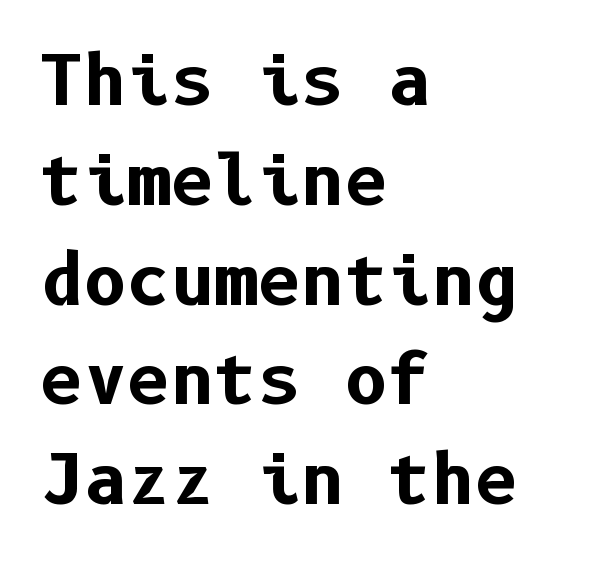
The image shows 67 px bold sans-serif type, upright; set left-aligned, normal line spacing (1.49x), normal letter spacing, not underlined; low stroke contrast and a medium x-height.
